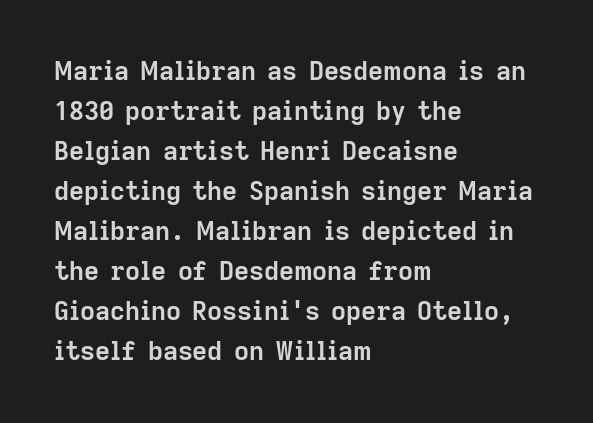
Q: Is the text bold? A: Yes.
Q: Is the text italic (slanted)? A: No, it is upright.
Q: Is the text underlined? A: No.
Q: How is the paragraph aligned? A: Left-aligned.
Q: Is the spacing between letters normal or unusually wide? A: Normal.
Q: Is the spacing between lines tight, normal or loose? A: Normal.
